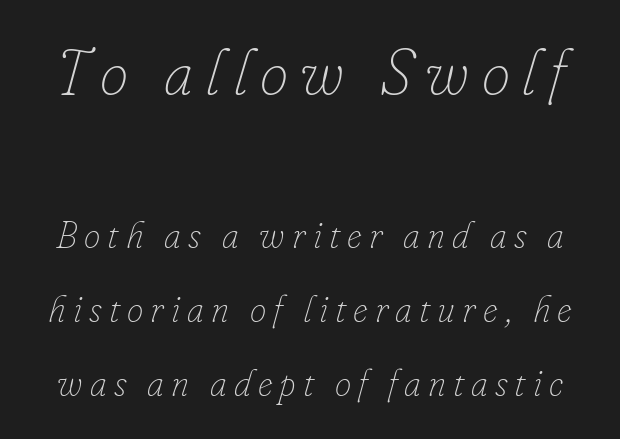
The image shows 64 px thin type, italic (leaning right); set loose line spacing (2.0x), not underlined; the first (top) block is 1.73x larger; low stroke contrast and a small x-height.
